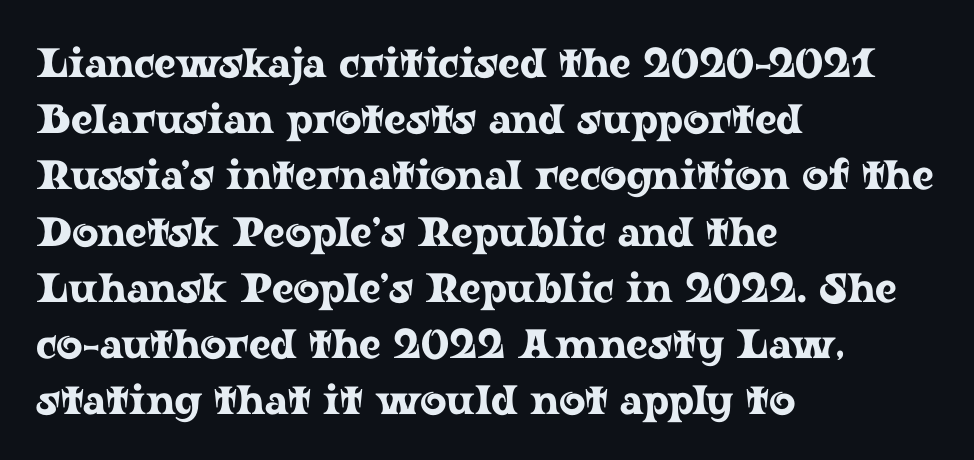
{"serif": "yes", "italic": "no", "width": "wide", "stroke_contrast": "low", "x_height": "medium", "monospaced": "no", "underline": "no", "align": "left", "line_spacing": "normal", "line_spacing_ratio": 1.37, "letter_spacing": "normal", "letter_spacing_em": 0.0, "glyph_px": 41}
